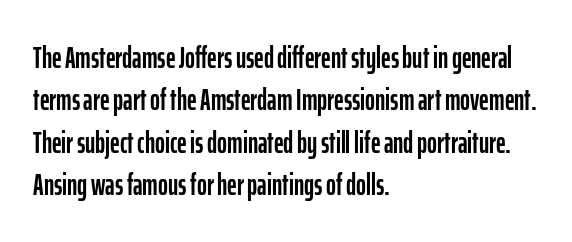
The image shows 30 px condensed sans-serif type, upright; set left-aligned, normal line spacing (1.41x), normal letter spacing, not underlined; low stroke contrast and a medium x-height.
